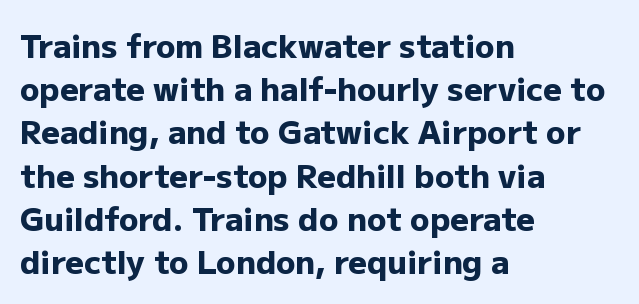
Short and long lines alike share a common starting point at left. This rendering leaves character spacing at its baseline value. Looks like regular typesetting: each glyph gets only the width it needs. The characters display no serif detailing; their extremities are plain. Do the letters lean? They stand straight.
